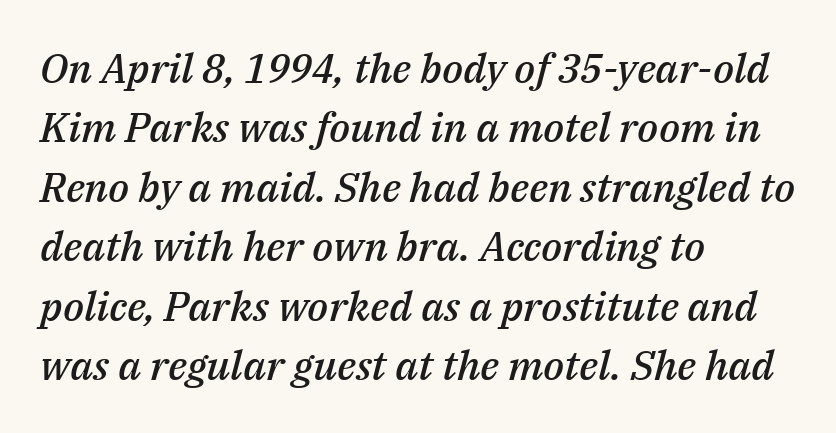
Q: Is the text bold? A: Semi-bold.
Q: Is the text italic (slanted)? A: Yes, it leans right by about 14 degrees.
Q: Is the text underlined? A: No.
Q: How is the paragraph aligned? A: Left-aligned.
Q: Is the spacing between letters normal or unusually wide? A: Normal.
Q: Is the spacing between lines tight, normal or loose? A: Normal.
Q: Width (condensed, normal, or wide)? A: Normal.
Q: Stroke contrast? A: Medium.
Q: x-height? A: Medium.
Q: Monospaced? A: No.
